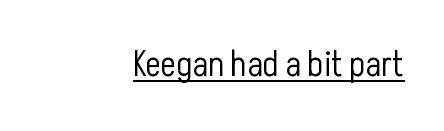
{"serif": "no", "italic": "no", "bold": "no", "weight": "light", "width": "condensed", "stroke_contrast": "low", "x_height": "medium", "monospaced": "no", "underline": "yes", "align": "right", "letter_spacing": "normal", "letter_spacing_em": 0.0, "glyph_px": 36}
